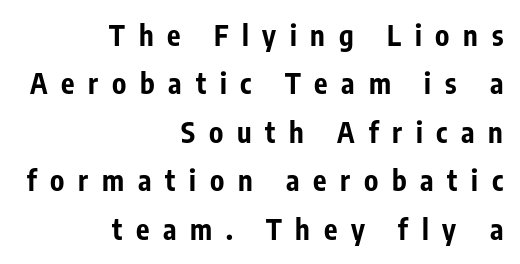
Q: Is the text bold? A: Yes.
Q: Is the text italic (slanted)? A: No, it is upright.
Q: Is the typeface a serif or a sans-serif typeface? A: Sans-serif.
Q: Is the text underlined? A: No.
Q: How is the paragraph aligned? A: Right-aligned.
Q: Is the spacing between letters normal or unusually wide? A: Unusually wide.
Q: Width (condensed, normal, or wide)? A: Condensed.
Q: Stroke contrast? A: Low.
Q: x-height? A: Medium.
Q: Monospaced? A: No.
